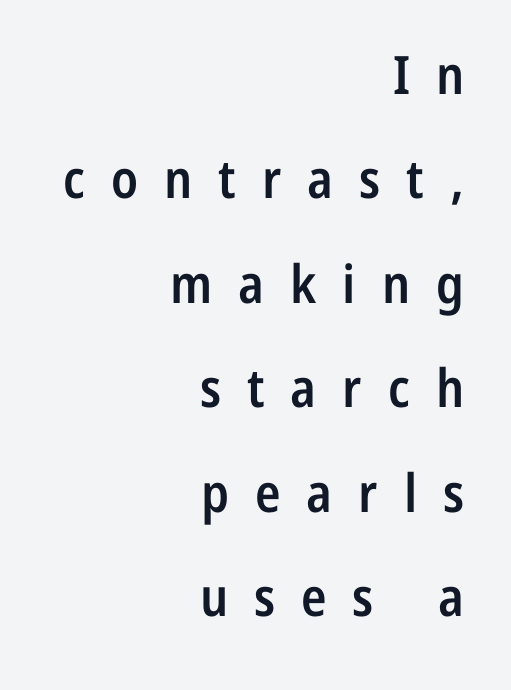
Q: Is the text bold? A: Semi-bold.
Q: Is the text italic (slanted)? A: No, it is upright.
Q: Is the typeface a serif or a sans-serif typeface? A: Sans-serif.
Q: Is the text underlined? A: No.
Q: How is the paragraph aligned? A: Right-aligned.
Q: Is the spacing between letters normal or unusually wide? A: Unusually wide.
Q: Is the spacing between lines tight, normal or loose? A: Loose.
Q: Width (condensed, normal, or wide)? A: Condensed.
Q: Stroke contrast? A: Low.
Q: x-height? A: Medium.
Q: Monospaced? A: No.
